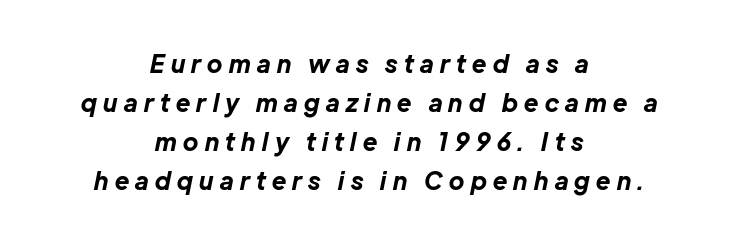
The lines sit at an ordinary, default distance from one another. A full-strength bold gives these letters their thick strokes. Compared with typical body copy, the letter spacing here is much looser. Notice how the stems are inclined rather than vertical — that's the hallmark of italics.
